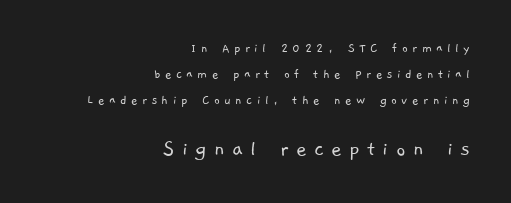
Summary of weight: not heavy and not bold. Notice how the passage keeps a crisp vertical edge on the right only. Does extra space separate the letters? Yes, quite a lot of it. Caption: upper text group reduced, lower text group enlarged.
